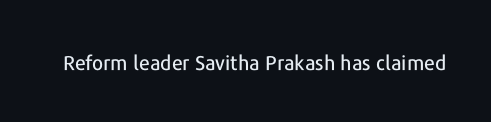
These lines keep a tight, regular rhythm from letter to letter. Unmarked baselines from the first word to the last. Italic: no, the glyphs are upright roman.
